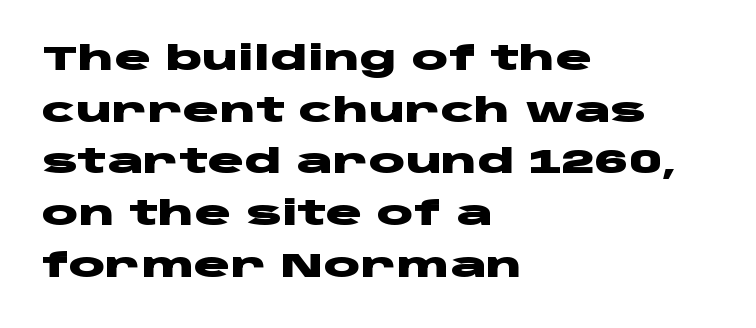
{"serif": "no", "italic": "no", "bold": "yes", "weight": "heavy", "width": "wide", "stroke_contrast": "low", "x_height": "large", "monospaced": "no", "underline": "no", "align": "left", "line_spacing": "normal", "line_spacing_ratio": 1.52, "letter_spacing": "normal", "letter_spacing_em": 0.0, "glyph_px": 34}
